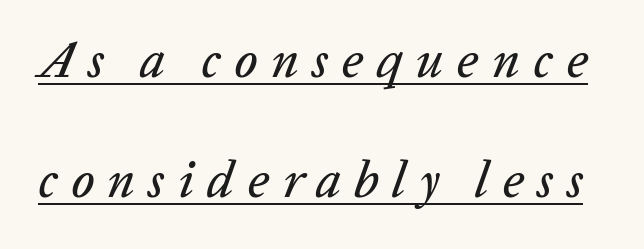
Q: Is the text italic (slanted)? A: Yes, it leans right by about 20 degrees.
Q: Is the text underlined? A: Yes.
Q: Is the spacing between letters normal or unusually wide? A: Unusually wide.
Q: Is the spacing between lines tight, normal or loose? A: Loose.
Q: Width (condensed, normal, or wide)? A: Normal.
Q: Stroke contrast? A: Low.
Q: x-height? A: Medium.
Q: Monospaced? A: No.
